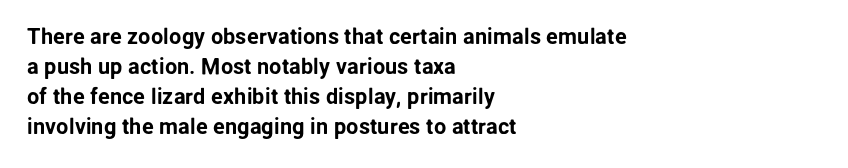
The image shows 22 px text type, upright; set left-aligned, normal line spacing (1.37x), normal letter spacing, not underlined.
